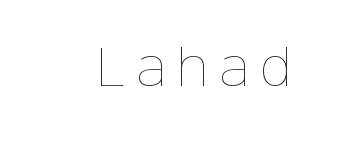
{"italic": "no", "bold": "no", "weight": "thin", "width": "normal", "stroke_contrast": "low", "x_height": "medium", "monospaced": "no", "underline": "no", "letter_spacing": "wide", "letter_spacing_em": 0.25, "glyph_px": 47}
